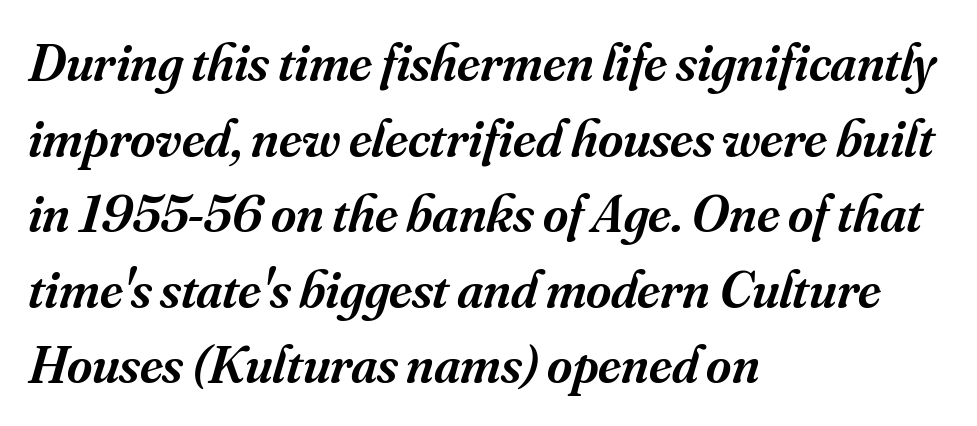
Q: Is the text bold? A: Semi-bold.
Q: Is the text italic (slanted)? A: Yes, it leans right by about 16 degrees.
Q: Is the typeface a serif or a sans-serif typeface? A: Serif.
Q: Is the text underlined? A: No.
Q: How is the paragraph aligned? A: Left-aligned.
Q: Is the spacing between letters normal or unusually wide? A: Normal.
Q: Is the spacing between lines tight, normal or loose? A: Normal.
Q: Width (condensed, normal, or wide)? A: Normal.
Q: Stroke contrast? A: Medium.
Q: x-height? A: Small.
Q: Monospaced? A: No.
